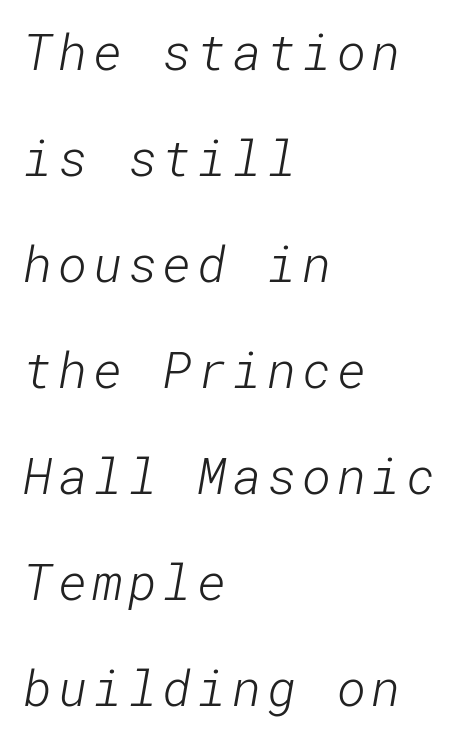
{"serif": "no", "bold": "no", "weight": "light", "width": "normal", "stroke_contrast": "low", "x_height": "medium", "underline": "no", "align": "left", "line_spacing": "loose", "line_spacing_ratio": 2.12, "glyph_px": 50}
